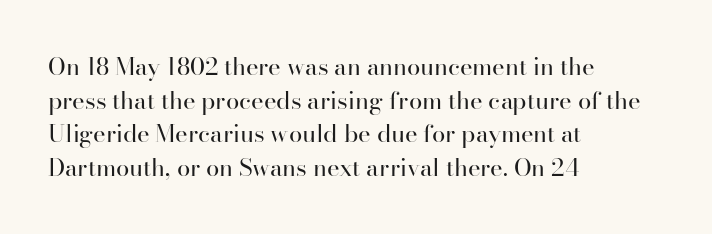
The image shows 24 px text type, upright; set left-aligned, normal line spacing (1.4x), normal letter spacing, not underlined.
